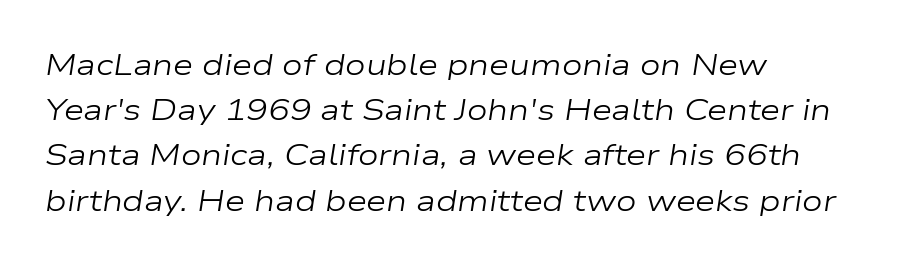
{"italic": "yes", "lean": "right", "slant_degrees": 9, "bold": "no", "weight": "regular", "width": "wide", "stroke_contrast": "low", "x_height": "medium", "monospaced": "no", "underline": "no", "align": "left", "line_spacing": "normal", "line_spacing_ratio": 1.56, "letter_spacing": "normal", "letter_spacing_em": 0.0, "glyph_px": 29}
